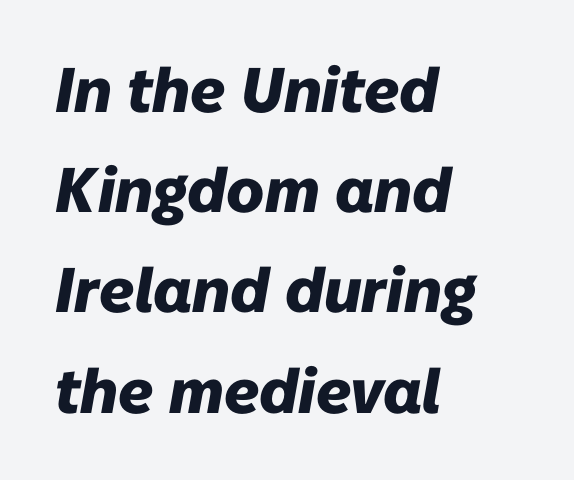
The image shows 63 px heavy type, italic (leaning right); set left-aligned, normal line spacing (1.59x), normal letter spacing, not underlined; low stroke contrast and a medium x-height.
